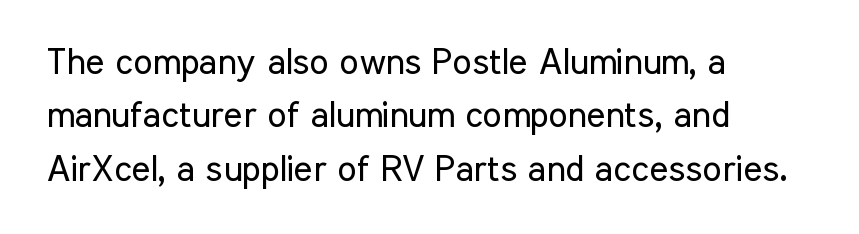
The image shows 36 px regular-weight, condensed sans-serif type, upright; set left-aligned, normal line spacing (1.48x), normal letter spacing, not underlined; low stroke contrast and a medium x-height.
